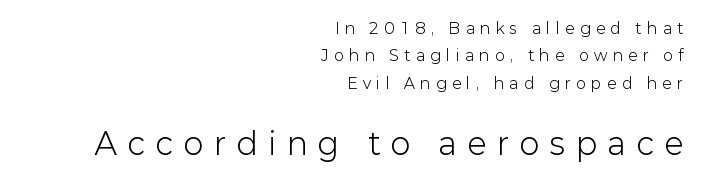
{"serif": "no", "italic": "no", "bold": "no", "weight": "light", "width": "normal", "stroke_contrast": "low", "x_height": "medium", "monospaced": "no", "underline": "no", "align": "right", "line_spacing_ratio": 1.83, "letter_spacing": "wide", "letter_spacing_em": 0.37, "larger_block": "second", "size_ratio": 2.0, "glyph_px": 30}
